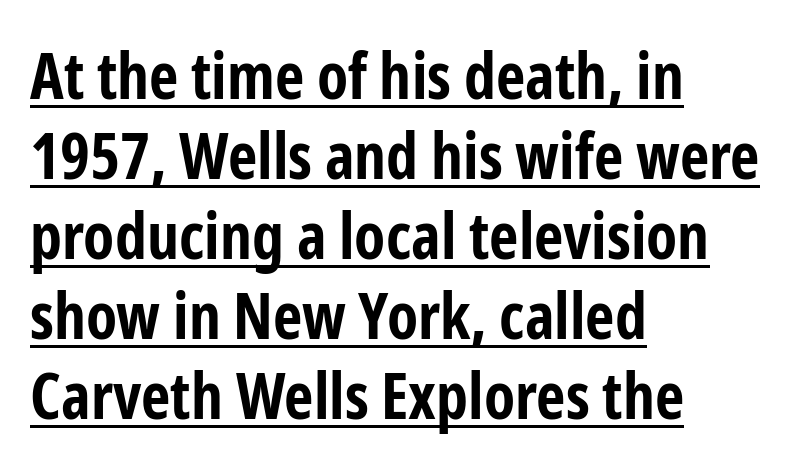
The image shows 64 px bold, condensed sans-serif type, upright; set left-aligned, normal line spacing (1.25x), normal letter spacing, underlined; low stroke contrast and a medium x-height.
